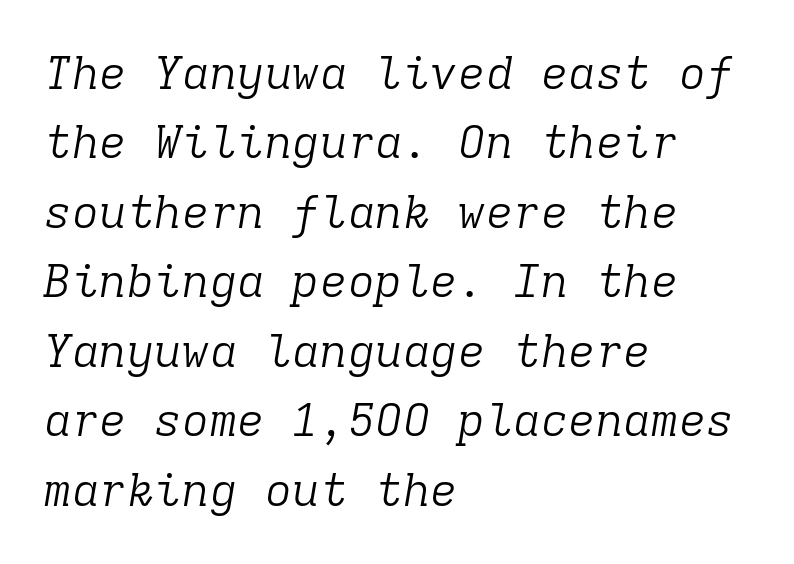
The image shows 46 px light serif type, italic (leaning right), monospaced; set left-aligned, normal line spacing (1.51x), normal letter spacing, not underlined; low stroke contrast and a medium x-height.
